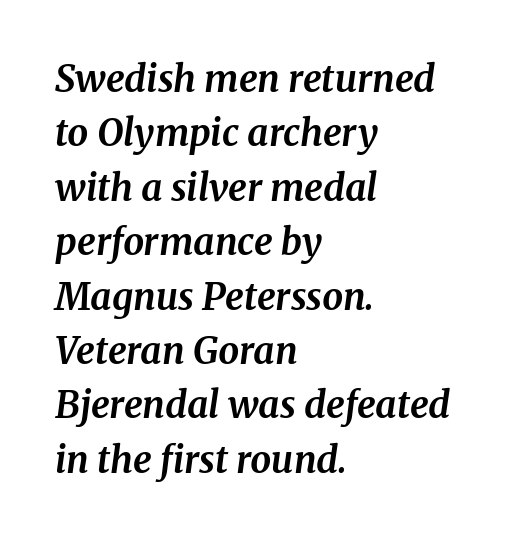
{"serif": "yes", "italic": "yes", "lean": "right", "slant_degrees": 8, "bold": "yes", "weight": "bold", "width": "normal", "stroke_contrast": "medium", "x_height": "medium", "monospaced": "no", "underline": "no", "align": "left", "line_spacing": "normal", "line_spacing_ratio": 1.47, "letter_spacing": "normal", "letter_spacing_em": 0.0, "glyph_px": 37}
